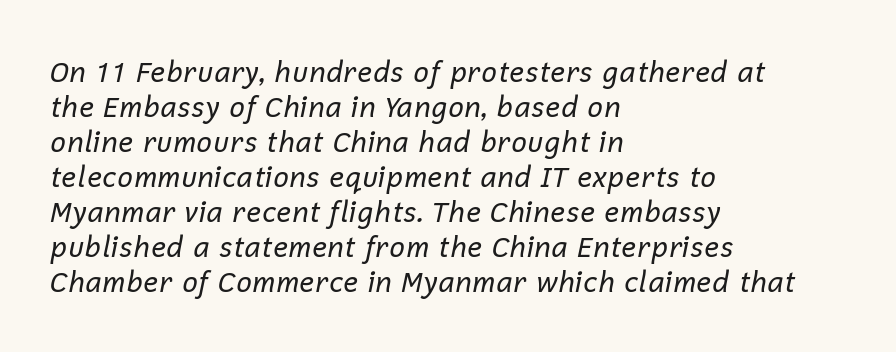
{"italic": "yes", "lean": "right", "slant_degrees": 12, "bold": "no", "weight": "regular", "width": "normal", "stroke_contrast": "low", "x_height": "medium", "monospaced": "no", "underline": "no", "align": "left", "line_spacing": "normal", "line_spacing_ratio": 1.25, "letter_spacing": "normal", "letter_spacing_em": 0.0, "glyph_px": 28}
